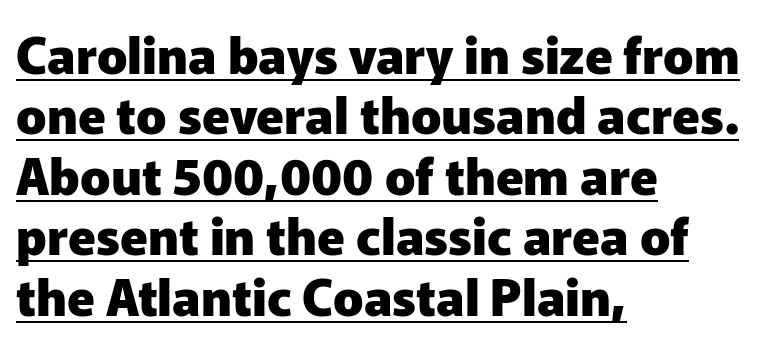
Do the letters lean? They stand straight. Typographically, this falls in the sans-serif category. The glyphs are accompanied by a horizontal stroke just below them. The passage shown is typed in a proportional face where columns would drift. What weight is shown? A full bold with thick strokes.
